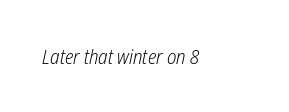
The image shows 20 px text type, italic (leaning right); set normal letter spacing, not underlined.
